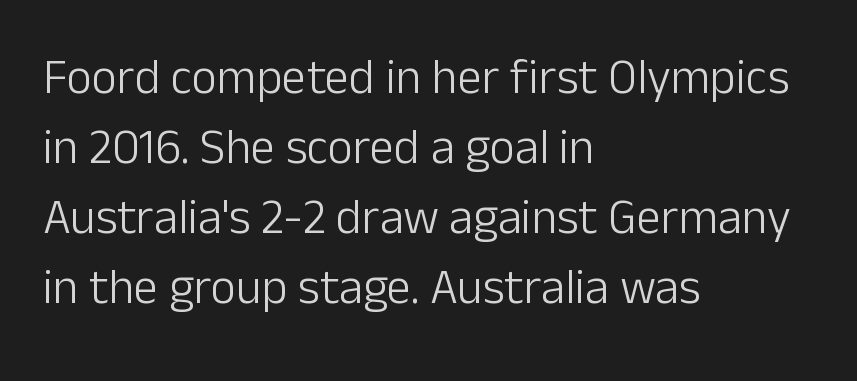
{"serif": "no", "italic": "no", "bold": "no", "weight": "light", "width": "normal", "stroke_contrast": "low", "x_height": "medium", "monospaced": "no", "underline": "no", "align": "left", "line_spacing": "normal", "line_spacing_ratio": 1.43, "letter_spacing": "normal", "letter_spacing_em": 0.0, "glyph_px": 49}
